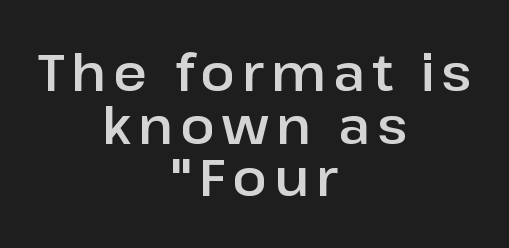
{"serif": "no", "italic": "no", "width": "normal", "stroke_contrast": "low", "x_height": "medium", "monospaced": "no", "underline": "no", "align": "center", "line_spacing": "tight", "line_spacing_ratio": 1.03, "glyph_px": 51}
